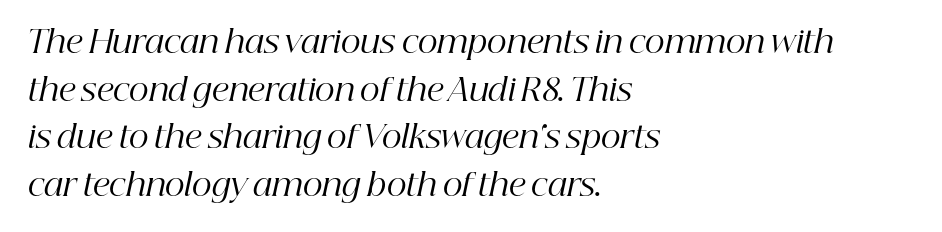
Q: Is the text bold? A: No.
Q: Is the text italic (slanted)? A: Yes, it leans right by about 12 degrees.
Q: Is the typeface a serif or a sans-serif typeface? A: Serif.
Q: Is the text underlined? A: No.
Q: How is the paragraph aligned? A: Left-aligned.
Q: Is the spacing between letters normal or unusually wide? A: Normal.
Q: Is the spacing between lines tight, normal or loose? A: Normal.
Q: Width (condensed, normal, or wide)? A: Normal.
Q: Stroke contrast? A: High.
Q: x-height? A: Medium.
Q: Monospaced? A: No.
